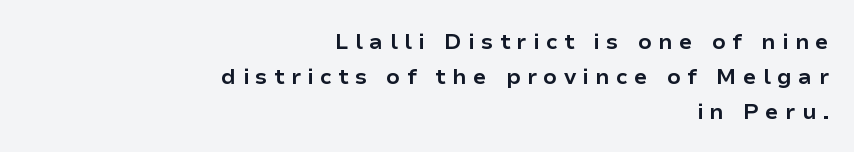
{"italic": "no", "bold": "yes", "underline": "no", "align": "right", "line_spacing": "normal", "line_spacing_ratio": 1.6, "letter_spacing": "wide", "letter_spacing_em": 0.29, "glyph_px": 22}
